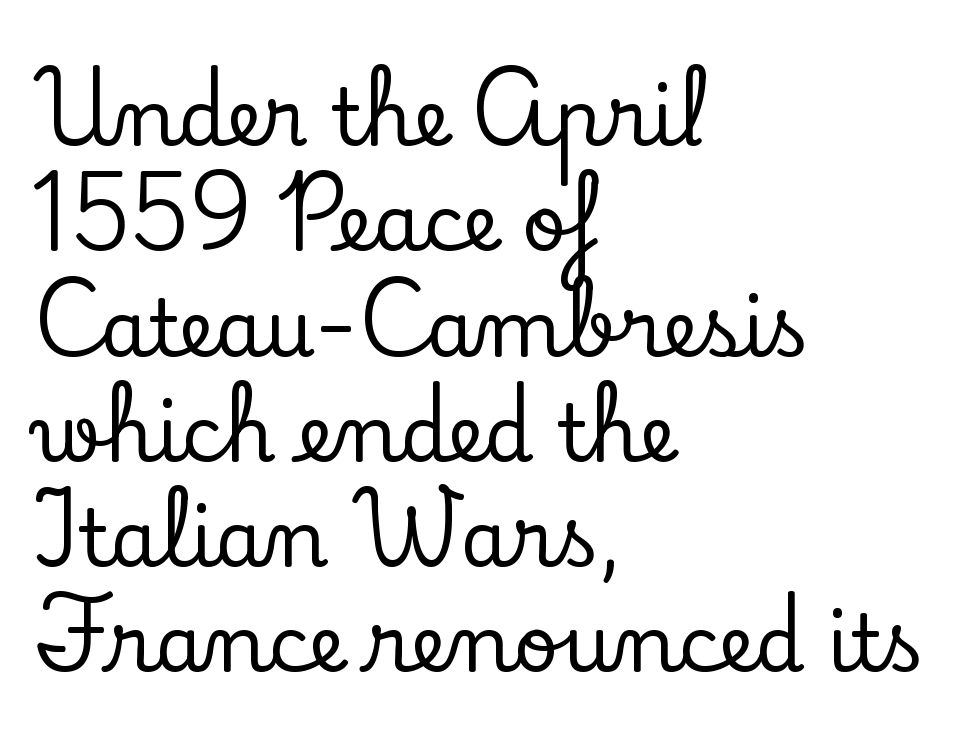
The letters advance in unequal steps, a hallmark of proportional type. Check the space under the baseline: it is left empty. In terms of letterform style, serifs are clearly present. Caption: standard tracking, unaltered. Where is the straight margin? On the left. Horizontal bands of white between lines are of average thickness.
